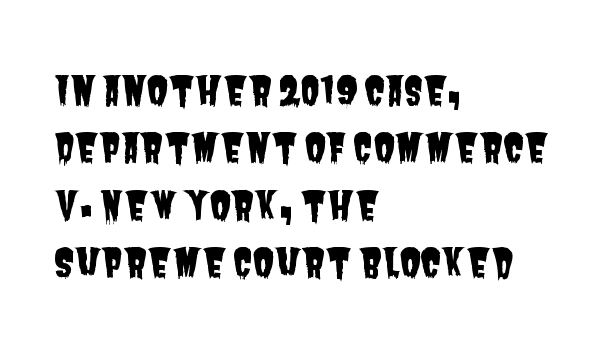
The rendering uses natural spacing where letterforms have individual widths. Is the letter spacing exaggerated? No — it looks like the ordinary default. The paragraph has a hard left edge and a soft right edge. Descender tails drop into unmarked territory. The rows are spaced the way most documents space them. No feet cap the strokes, marking this as sans-serif type.
